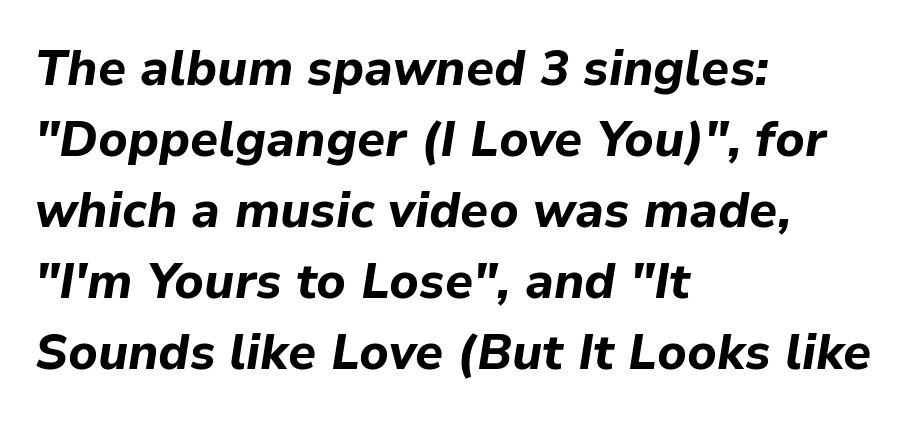
Q: Is the text bold? A: Yes.
Q: Is the text italic (slanted)? A: Yes, it leans right by about 9 degrees.
Q: Is the text underlined? A: No.
Q: How is the paragraph aligned? A: Left-aligned.
Q: Is the spacing between letters normal or unusually wide? A: Normal.
Q: Is the spacing between lines tight, normal or loose? A: Normal.
Q: Width (condensed, normal, or wide)? A: Normal.
Q: Stroke contrast? A: Low.
Q: x-height? A: Medium.
Q: Monospaced? A: No.
